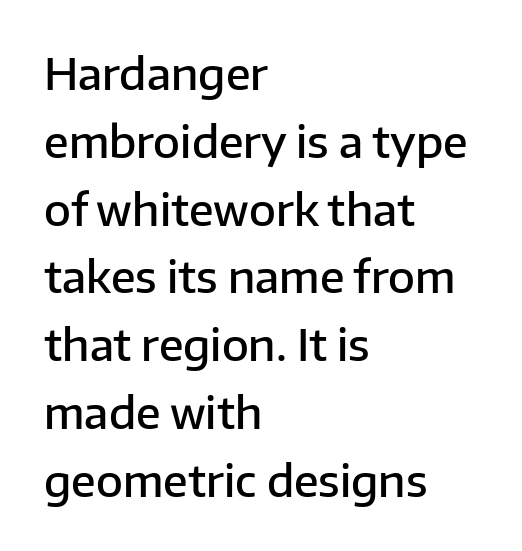
There is no visible air inserted between adjacent glyphs. The rendering uses natural spacing where letterforms have individual widths. No italicization has been applied; the sample stays upright. Each row of text sits above clean, open space.
